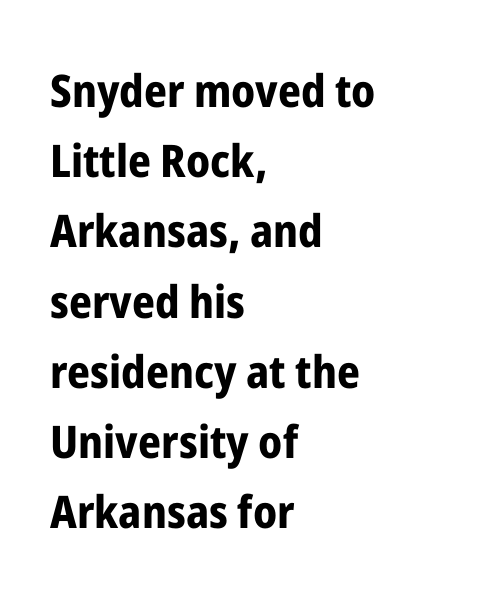
Grotesque or geometric, the face here clearly has no serifs. Line beginnings align vertically; line endings do not. Does the leading feel generous? No, just average. What stands out about the letter spacing? Nothing — it is the standard amount. The axis of the letterforms is exactly vertical. A typesetter would call this proportional, since set widths differ per character.
